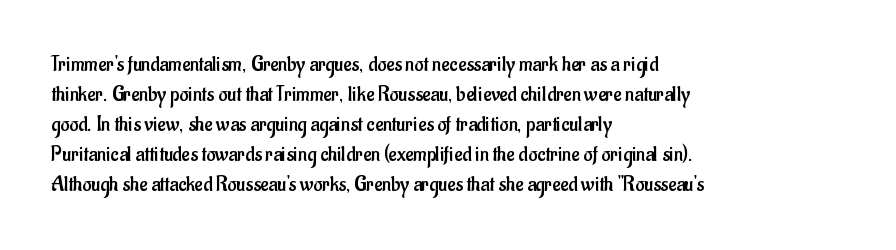
Reading down the column, the eye jumps a familiar distance to each next line. Left-aligned paragraph, ragged on the right. Check under the words: just untouched page. Nope, not italic — everything's standing straight.
